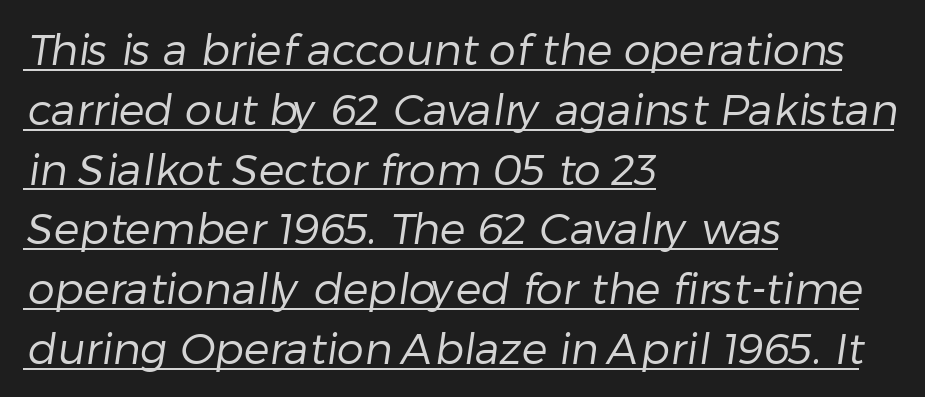
Q: Is the text bold? A: No.
Q: Is the typeface a serif or a sans-serif typeface? A: Sans-serif.
Q: Is the text underlined? A: Yes.
Q: How is the paragraph aligned? A: Left-aligned.
Q: Is the spacing between letters normal or unusually wide? A: Normal.
Q: Is the spacing between lines tight, normal or loose? A: Normal.
Q: Width (condensed, normal, or wide)? A: Normal.
Q: Stroke contrast? A: Low.
Q: x-height? A: Medium.
Q: Monospaced? A: No.
